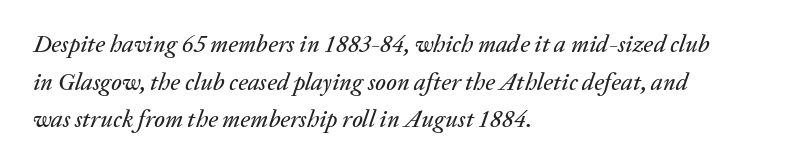
Q: Is the text italic (slanted)? A: Yes, it leans right by about 20 degrees.
Q: Is the text underlined? A: No.
Q: How is the paragraph aligned? A: Left-aligned.
Q: Is the spacing between letters normal or unusually wide? A: Normal.
Q: Is the spacing between lines tight, normal or loose? A: Normal.
